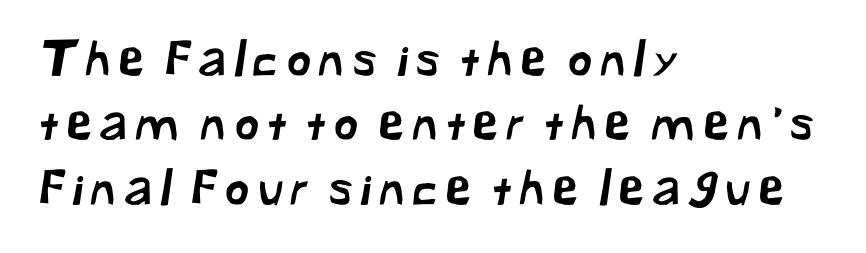
The image shows 47 px sans-serif type; set left-aligned, normal line spacing (1.37x), not underlined; low stroke contrast and a medium x-height.
